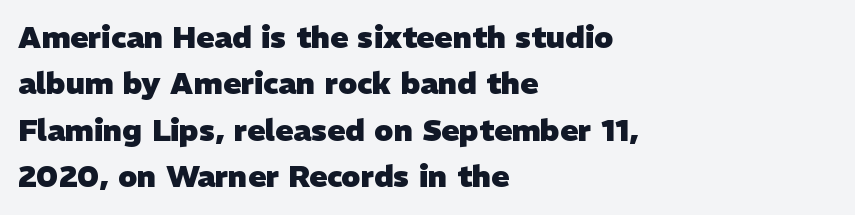
{"serif": "no", "bold": "yes", "weight": "heavy", "width": "normal", "stroke_contrast": "low", "x_height": "medium", "monospaced": "no", "underline": "no", "align": "left", "line_spacing": "normal", "line_spacing_ratio": 1.55, "letter_spacing": "normal", "letter_spacing_em": 0.0, "glyph_px": 30}
